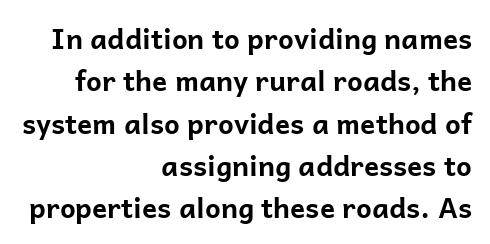
The image shows 28 px bold sans-serif type, upright; set right-aligned, normal line spacing (1.51x), normal letter spacing, not underlined; low stroke contrast and a medium x-height.
